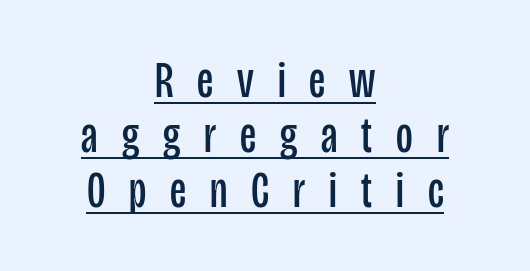
The image shows 51 px regular-weight, condensed sans-serif type, upright; set centered, tight line spacing (1.08x), unusually wide letter spacing (+0.47 em), underlined; low stroke contrast and a large x-height.
